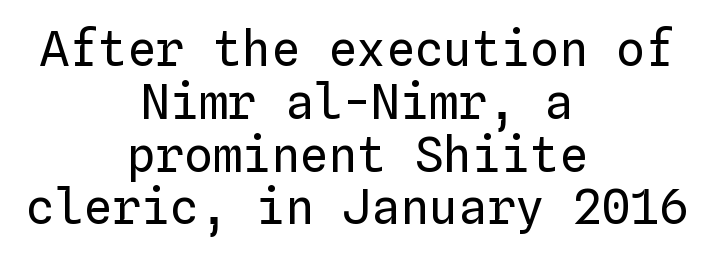
{"italic": "no", "bold": "no", "weight": "regular", "width": "normal", "stroke_contrast": "low", "x_height": "medium", "monospaced": "yes", "underline": "no", "align": "center", "line_spacing": "tight", "line_spacing_ratio": 1.1, "letter_spacing": "normal", "letter_spacing_em": 0.0, "glyph_px": 48}
